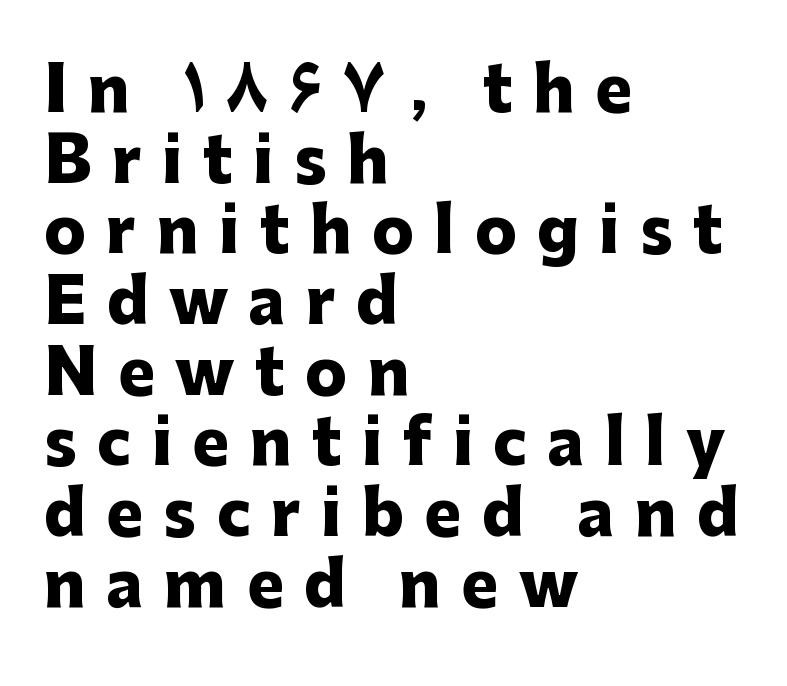
The image shows 62 px heavy sans-serif type, upright; set left-aligned, tight line spacing (1.14x), unusually wide letter spacing (+0.33 em), not underlined; low stroke contrast and a medium x-height.
